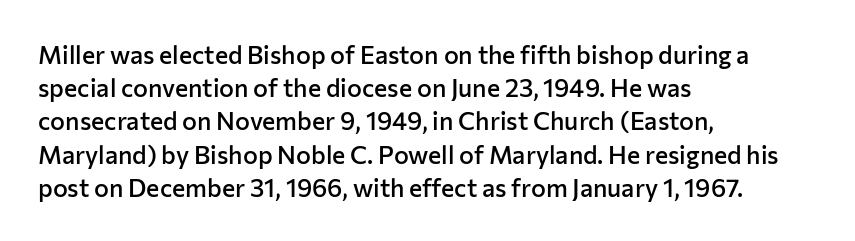
Q: Is the text bold? A: Semi-bold.
Q: Is the text italic (slanted)? A: No, it is upright.
Q: Is the text underlined? A: No.
Q: How is the paragraph aligned? A: Left-aligned.
Q: Is the spacing between letters normal or unusually wide? A: Normal.
Q: Is the spacing between lines tight, normal or loose? A: Normal.
